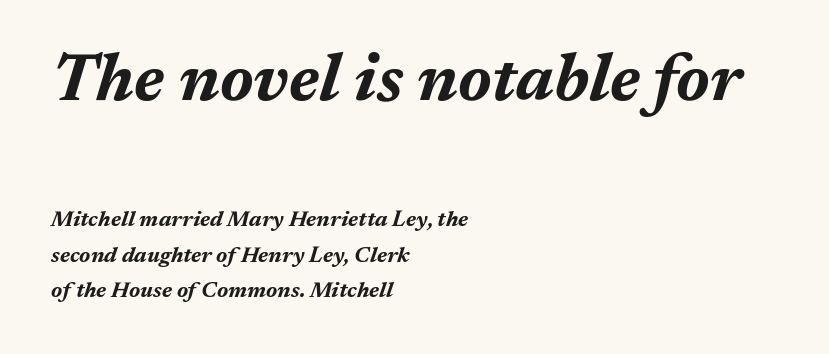
The image shows 66 px bold type, italic (leaning right); set left-aligned, normal line spacing (1.6x), normal letter spacing, not underlined; the first (top) block is 3.0x larger; medium stroke contrast and a medium x-height.
